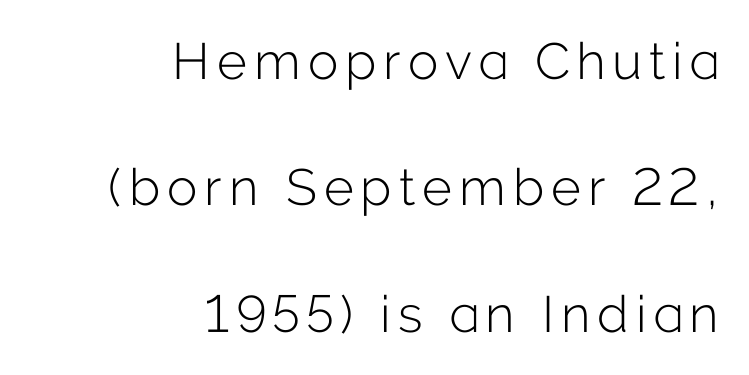
Q: Is the text bold? A: No.
Q: Is the text italic (slanted)? A: No, it is upright.
Q: Is the typeface a serif or a sans-serif typeface? A: Sans-serif.
Q: Is the text underlined? A: No.
Q: How is the paragraph aligned? A: Right-aligned.
Q: Is the spacing between lines tight, normal or loose? A: Loose.
Q: Width (condensed, normal, or wide)? A: Normal.
Q: Stroke contrast? A: Low.
Q: x-height? A: Medium.
Q: Monospaced? A: No.
